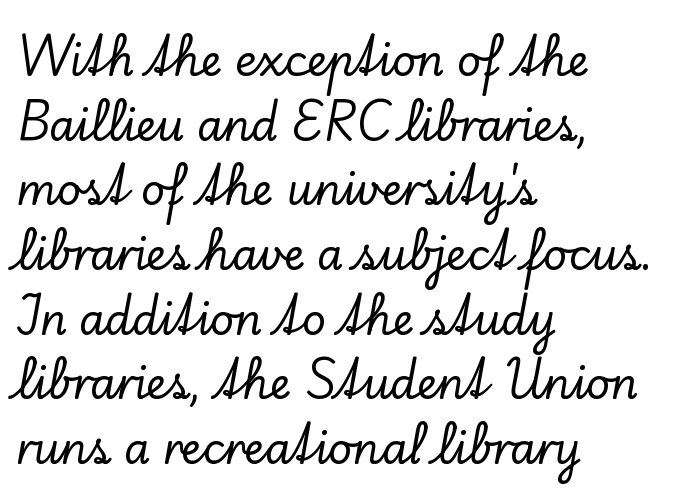
Q: Is the text italic (slanted)? A: Yes.
Q: Is the typeface a serif or a sans-serif typeface? A: Serif.
Q: Is the text underlined? A: No.
Q: How is the paragraph aligned? A: Left-aligned.
Q: Is the spacing between letters normal or unusually wide? A: Normal.
Q: Is the spacing between lines tight, normal or loose? A: Normal.
Q: Width (condensed, normal, or wide)? A: Normal.
Q: Stroke contrast? A: Low.
Q: x-height? A: Small.
Q: Monospaced? A: No.
